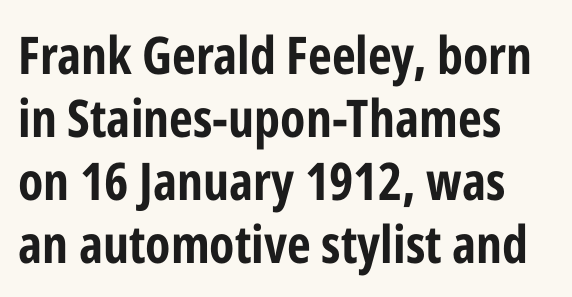
The image shows 52 px bold, condensed sans-serif type, upright; set line spacing 1.21x, normal letter spacing, not underlined; low stroke contrast and a medium x-height.
